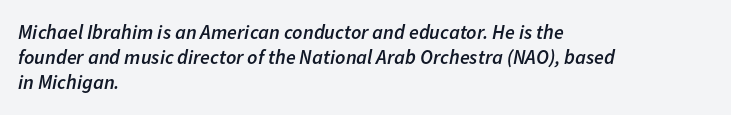
The image shows 20 px text type, italic (leaning right); set left-aligned, line spacing 1.24x, normal letter spacing, not underlined.
